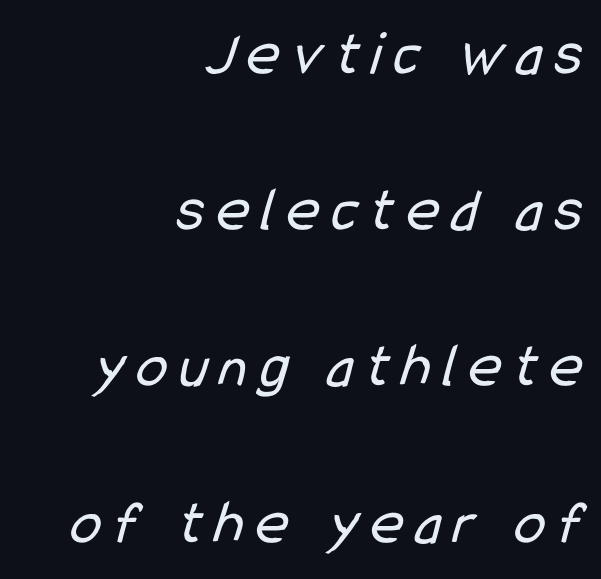
Q: Is the text bold? A: No.
Q: Is the typeface a serif or a sans-serif typeface? A: Sans-serif.
Q: Is the text underlined? A: No.
Q: How is the paragraph aligned? A: Right-aligned.
Q: Is the spacing between lines tight, normal or loose? A: Loose.
Q: Width (condensed, normal, or wide)? A: Condensed.
Q: Stroke contrast? A: Low.
Q: x-height? A: Medium.
Q: Monospaced? A: No.
